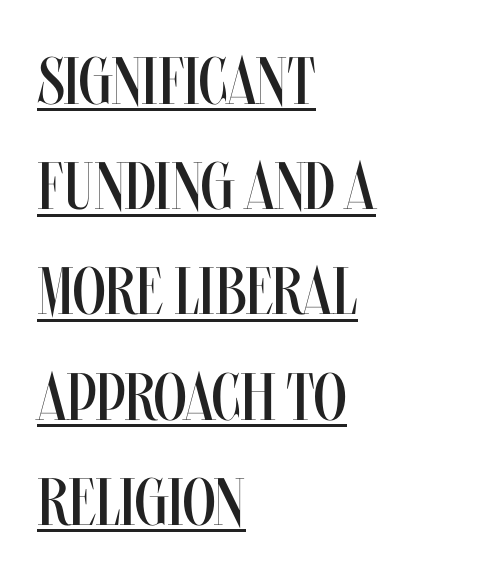
The image shows 67 px regular-weight, condensed type, upright; set left-aligned, normal line spacing (1.57x), normal letter spacing, underlined; medium stroke contrast and a large x-height.
